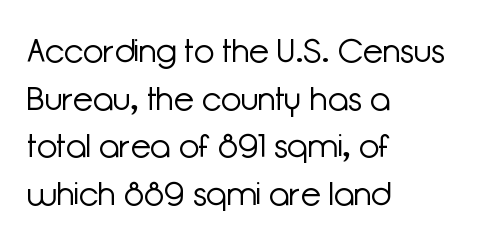
{"serif": "no", "italic": "no", "bold": "no", "weight": "light", "width": "normal", "stroke_contrast": "low", "x_height": "medium", "monospaced": "no", "underline": "no", "align": "left", "line_spacing": "normal", "line_spacing_ratio": 1.44, "letter_spacing": "normal", "letter_spacing_em": 0.0, "glyph_px": 33}
